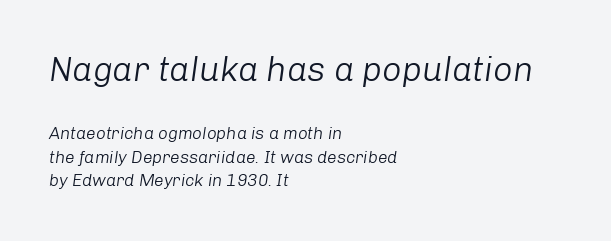
Q: Is the text bold? A: No.
Q: Is the text italic (slanted)? A: Yes, it leans right by about 8 degrees.
Q: Is the text underlined? A: No.
Q: How is the paragraph aligned? A: Left-aligned.
Q: Is the spacing between letters normal or unusually wide? A: Normal.
Q: Is the spacing between lines tight, normal or loose? A: Normal.
Q: Which block of text is set in a larger size, the first (top) or the second (bottom)? A: The first (top) one.
Q: Width (condensed, normal, or wide)? A: Normal.
Q: Stroke contrast? A: Low.
Q: x-height? A: Medium.
Q: Monospaced? A: No.
